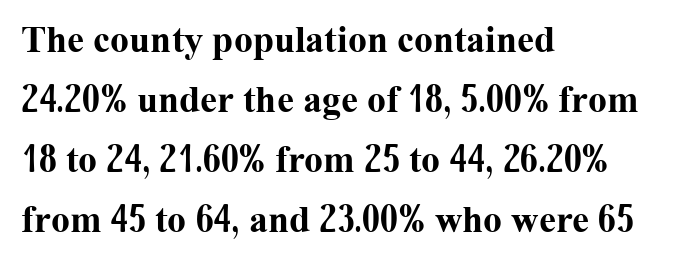
{"serif": "yes", "italic": "no", "bold": "yes", "weight": "bold", "width": "normal", "stroke_contrast": "medium", "x_height": "medium", "monospaced": "no", "underline": "no", "align": "left", "line_spacing": "normal", "line_spacing_ratio": 1.58, "letter_spacing": "normal", "letter_spacing_em": 0.0, "glyph_px": 38}
